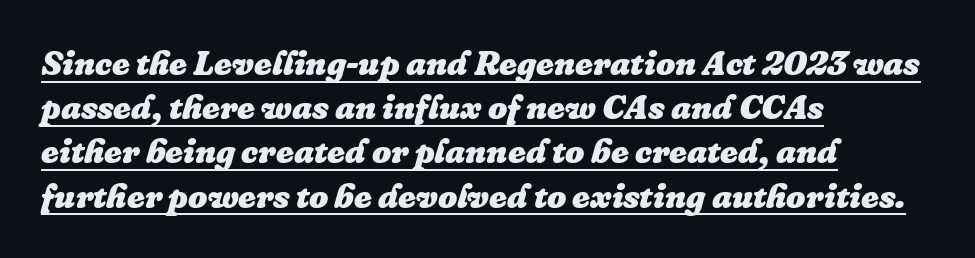
The image shows 34 px heavy type, italic (leaning right); set left-aligned, normal line spacing (1.3x), normal letter spacing, underlined; low stroke contrast and a medium x-height.
